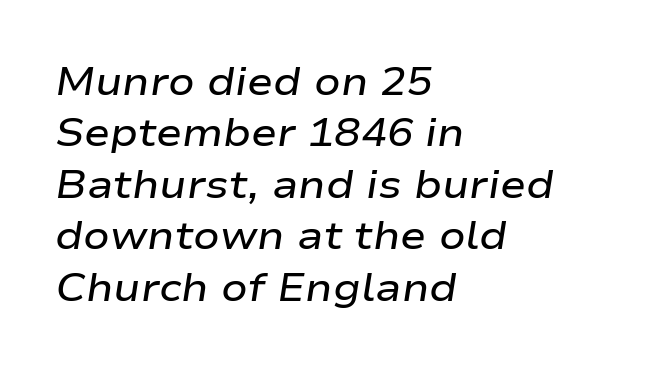
Q: Is the text bold? A: Semi-bold.
Q: Is the text italic (slanted)? A: Yes, it leans right by about 9 degrees.
Q: Is the text underlined? A: No.
Q: How is the paragraph aligned? A: Left-aligned.
Q: Is the spacing between letters normal or unusually wide? A: Normal.
Q: Is the spacing between lines tight, normal or loose? A: Normal.
Q: Width (condensed, normal, or wide)? A: Wide.
Q: Stroke contrast? A: Low.
Q: x-height? A: Medium.
Q: Monospaced? A: No.
